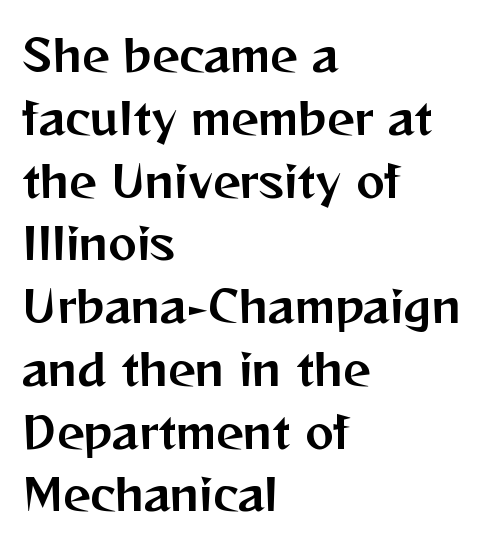
Q: Is the text italic (slanted)? A: No, it is upright.
Q: Is the typeface a serif or a sans-serif typeface? A: Sans-serif.
Q: Is the text underlined? A: No.
Q: How is the paragraph aligned? A: Left-aligned.
Q: Is the spacing between letters normal or unusually wide? A: Normal.
Q: Is the spacing between lines tight, normal or loose? A: Normal.
Q: Width (condensed, normal, or wide)? A: Normal.
Q: Stroke contrast? A: Medium.
Q: x-height? A: Medium.
Q: Monospaced? A: No.
